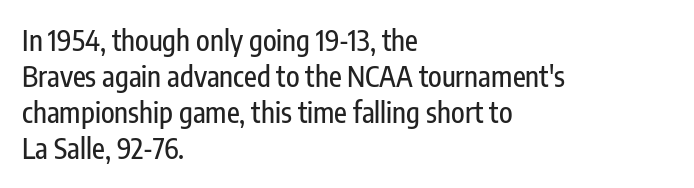
Q: Is the text italic (slanted)? A: No, it is upright.
Q: Is the typeface a serif or a sans-serif typeface? A: Sans-serif.
Q: Is the text underlined? A: No.
Q: How is the paragraph aligned? A: Left-aligned.
Q: Is the spacing between letters normal or unusually wide? A: Normal.
Q: Is the spacing between lines tight, normal or loose? A: Normal.
Q: Width (condensed, normal, or wide)? A: Condensed.
Q: Stroke contrast? A: Low.
Q: x-height? A: Medium.
Q: Monospaced? A: No.
